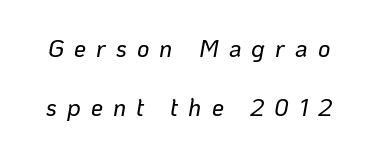
{"italic": "yes", "lean": "right", "slant_degrees": 10, "underline": "no", "line_spacing": "loose", "line_spacing_ratio": 2.46, "letter_spacing": "wide", "letter_spacing_em": 0.42, "glyph_px": 24}
